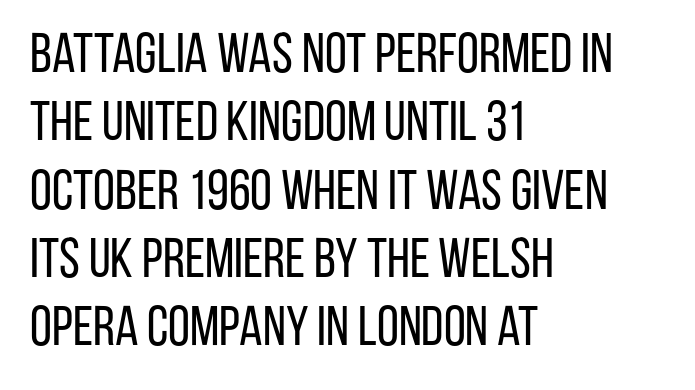
Q: Is the text bold? A: No.
Q: Is the text italic (slanted)? A: No, it is upright.
Q: Is the typeface a serif or a sans-serif typeface? A: Sans-serif.
Q: Is the text underlined? A: No.
Q: How is the paragraph aligned? A: Left-aligned.
Q: Is the spacing between letters normal or unusually wide? A: Normal.
Q: Width (condensed, normal, or wide)? A: Condensed.
Q: Stroke contrast? A: Low.
Q: x-height? A: Large.
Q: Monospaced? A: No.
